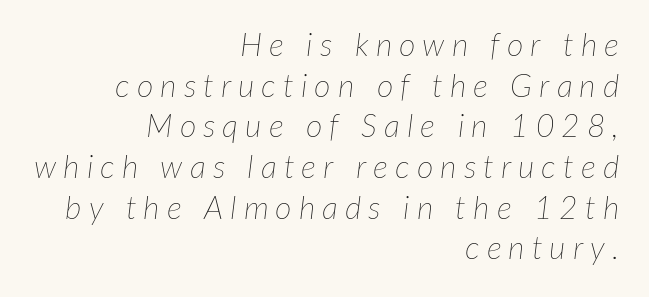
Q: Is the text bold? A: No.
Q: Is the text italic (slanted)? A: Yes, it leans right by about 7 degrees.
Q: Is the text underlined? A: No.
Q: How is the paragraph aligned? A: Right-aligned.
Q: Is the spacing between letters normal or unusually wide? A: Unusually wide.
Q: Is the spacing between lines tight, normal or loose? A: Normal.
Q: Width (condensed, normal, or wide)? A: Normal.
Q: Stroke contrast? A: Low.
Q: x-height? A: Medium.
Q: Monospaced? A: No.
